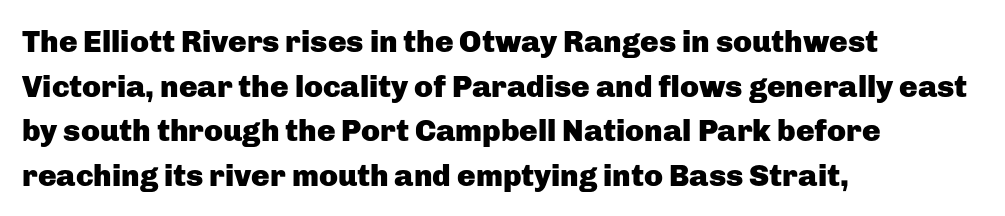
{"serif": "no", "italic": "no", "bold": "yes", "weight": "heavy", "width": "normal", "stroke_contrast": "low", "x_height": "medium", "monospaced": "no", "underline": "no", "align": "left", "line_spacing": "normal", "line_spacing_ratio": 1.44, "letter_spacing": "normal", "letter_spacing_em": 0.0, "glyph_px": 31}
